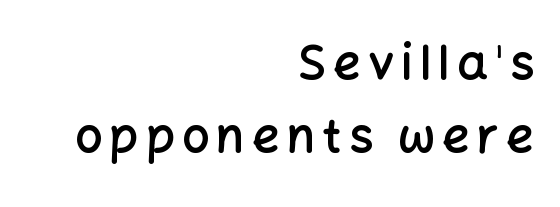
{"serif": "no", "italic": "no", "bold": "semi", "weight": "semibold", "width": "normal", "stroke_contrast": "low", "x_height": "medium", "monospaced": "no", "underline": "no", "align": "right", "line_spacing": "normal", "line_spacing_ratio": 1.53, "glyph_px": 48}
